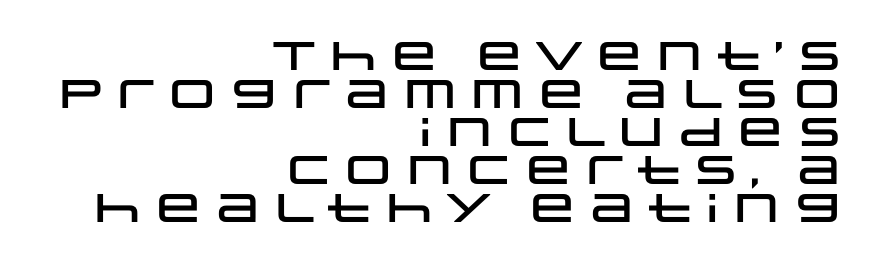
Between one letter and the next there's only the usual sliver of space. Rows of type sit shoulder to shoulder in the vertical direction. A student would call this right alignment; a typographer would say flush right, rag left. Each letter keeps its own natural width here, so spacing adapts to shape. Examine the stroke ends and you'll find no serifs.
